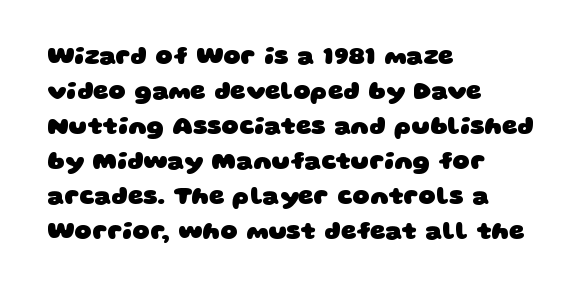
The image shows 24 px bold type; set left-aligned, normal line spacing (1.46x), normal letter spacing, not underlined.
